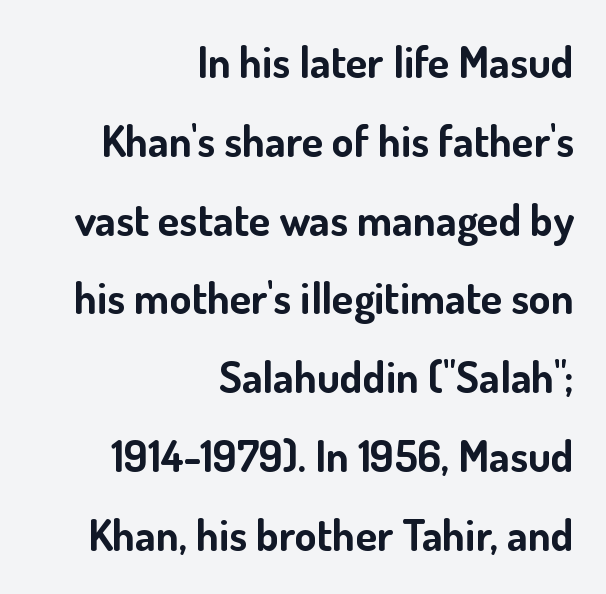
Posture: straight, roman, zero tilt. Looks like regular typesetting: each glyph gets only the width it needs. A bare baseline throughout the passage. The rendering anchors every line to the right-hand side.
